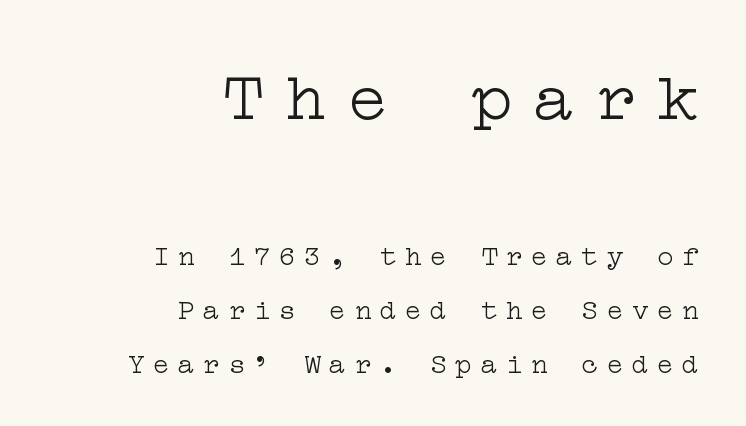
The image shows 69 px light, wide serif type, upright; set right-aligned, loose line spacing (1.93x), unusually wide letter spacing (+0.3 em), not underlined; the first (top) block is 2.46x larger; low stroke contrast and a medium x-height.
